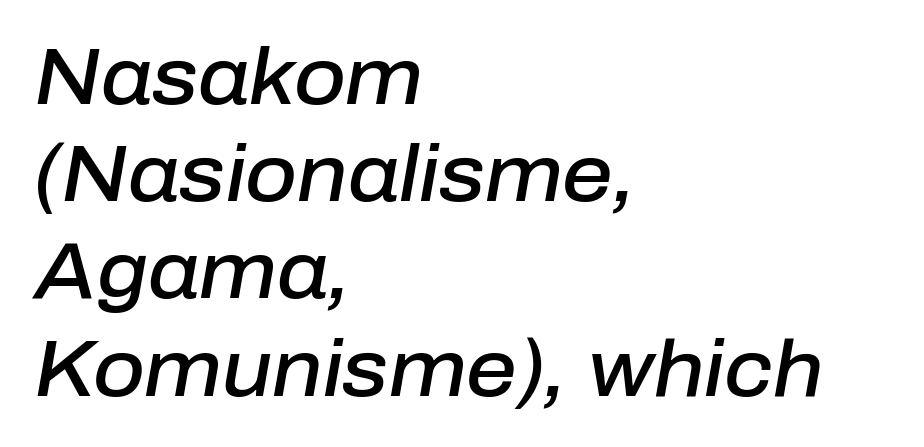
{"italic": "yes", "lean": "right", "slant_degrees": 10, "bold": "semi", "weight": "semibold", "width": "normal", "stroke_contrast": "low", "x_height": "medium", "monospaced": "no", "underline": "no", "align": "left", "line_spacing_ratio": 1.23, "letter_spacing": "normal", "letter_spacing_em": 0.0, "glyph_px": 79}
